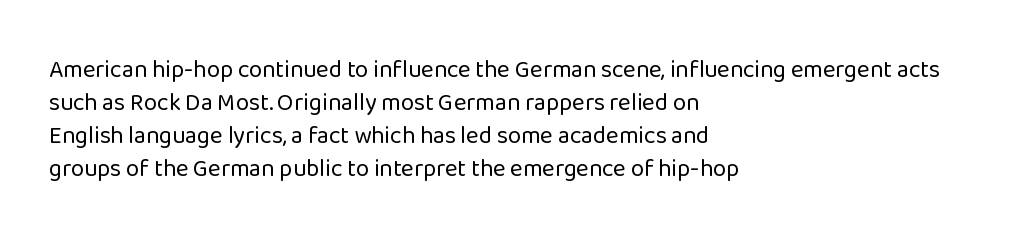
{"italic": "no", "bold": "no", "underline": "no", "align": "left", "line_spacing": "normal", "line_spacing_ratio": 1.37, "letter_spacing": "normal", "letter_spacing_em": 0.0, "glyph_px": 24}
